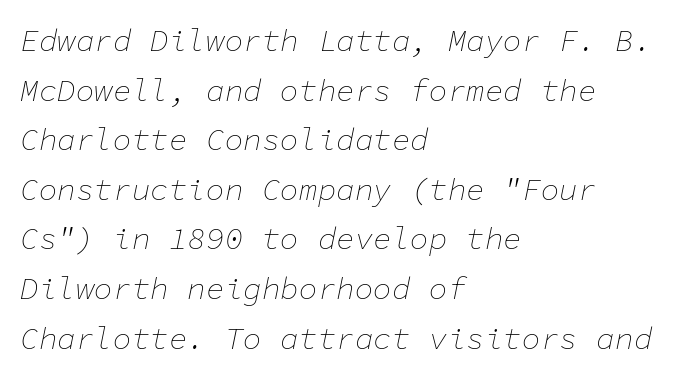
{"italic": "yes", "lean": "right", "slant_degrees": 11, "bold": "no", "weight": "thin", "width": "normal", "stroke_contrast": "low", "x_height": "medium", "monospaced": "yes", "underline": "no", "align": "left", "line_spacing": "normal", "line_spacing_ratio": 1.6, "letter_spacing": "normal", "letter_spacing_em": 0.0, "glyph_px": 31}
